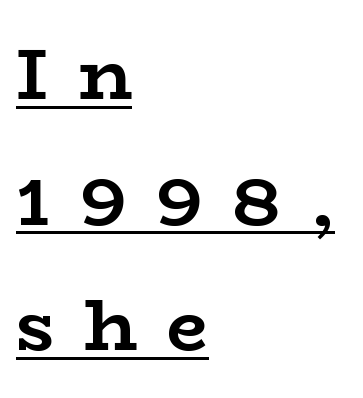
{"serif": "yes", "italic": "no", "bold": "yes", "weight": "semibold", "width": "wide", "stroke_contrast": "low", "x_height": "medium", "monospaced": "no", "underline": "yes", "align": "left", "line_spacing_ratio": 1.72, "letter_spacing": "wide", "letter_spacing_em": 0.41, "glyph_px": 73}
